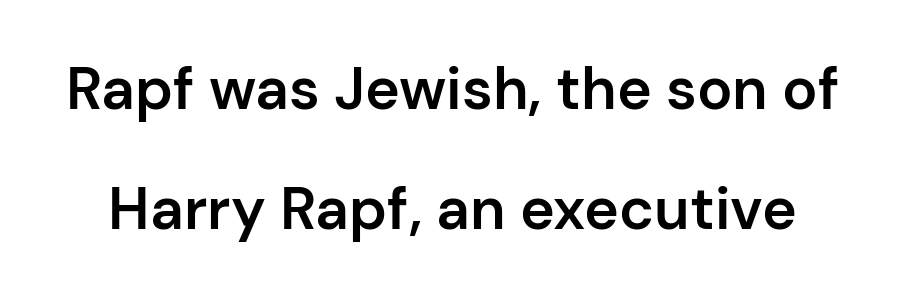
The image shows 59 px semibold sans-serif type, upright; set loose line spacing (2.03x), normal letter spacing, not underlined; low stroke contrast and a medium x-height.
